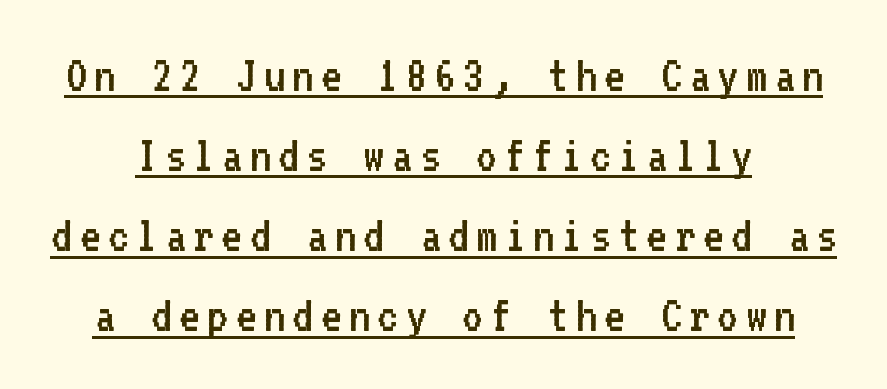
Q: Is the text bold? A: No.
Q: Is the text italic (slanted)? A: No, it is upright.
Q: Is the typeface a serif or a sans-serif typeface? A: Sans-serif.
Q: Is the text underlined? A: Yes.
Q: How is the paragraph aligned? A: Centered.
Q: Is the spacing between lines tight, normal or loose? A: Normal.
Q: Width (condensed, normal, or wide)? A: Normal.
Q: Stroke contrast? A: Low.
Q: x-height? A: Medium.
Q: Monospaced? A: Yes.
